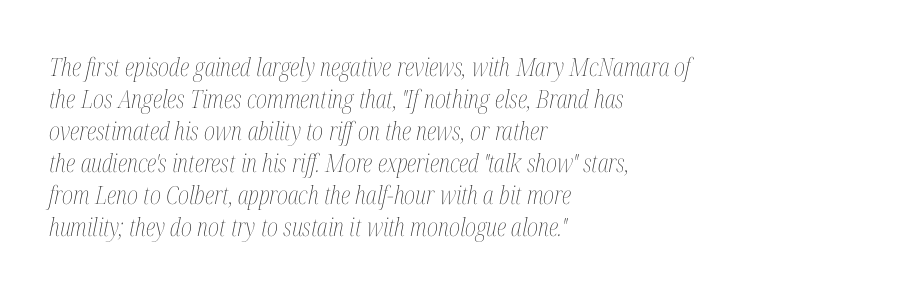
The font sits on the lighter half of the weight spectrum, regular included. Compared with typical paragraphs, the rows here are spaced about the same. All the whitespace from short lines collects on the right. Students, note that the glyphs here touch the page at normal intervals.
